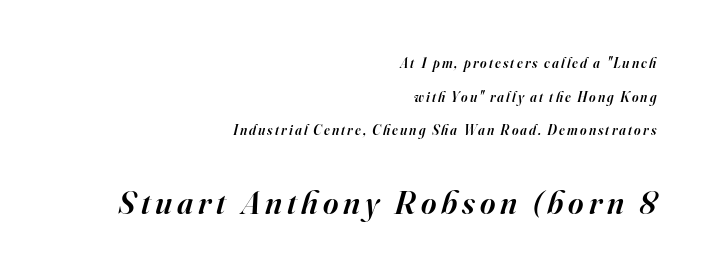
The image shows 33 px semibold serif type, italic (leaning right); set right-aligned, loose line spacing (2.4x), not underlined; the second (bottom) block is 2.36x larger; high stroke contrast and a small x-height.
